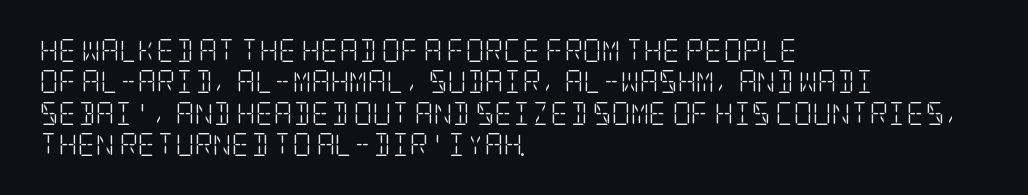
One glance says typical: line gaps are just what's usual. What stands out about the letter spacing? Nothing — it is the standard amount. This reads as an unemphasized weight, regular at the heaviest. The text block is weighted toward the left margin, trailing off unevenly rightward. Descender tails drop into unmarked territory. The specimen reads as upright at a glance.
